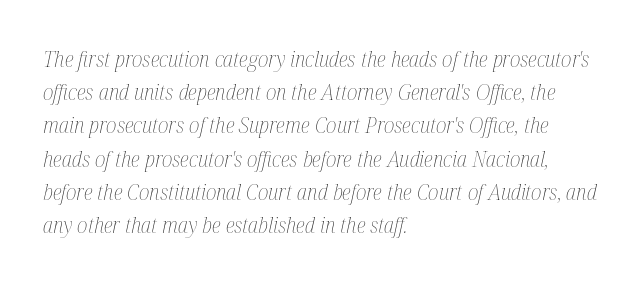
The image shows 22 px text type, italic (leaning right); set left-aligned, normal line spacing (1.51x), normal letter spacing, not underlined.
